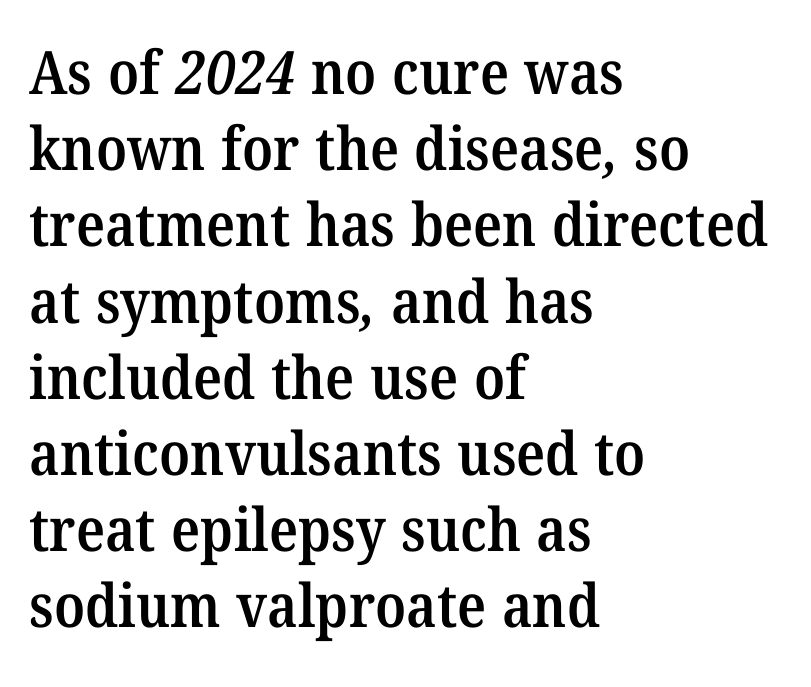
The lines sit at an ordinary, default distance from one another. Caption: standard tracking, unaltered. Descender tails drop into unmarked territory. The lines are quadded left. A typesetter would call this proportional, since set widths differ per character.
